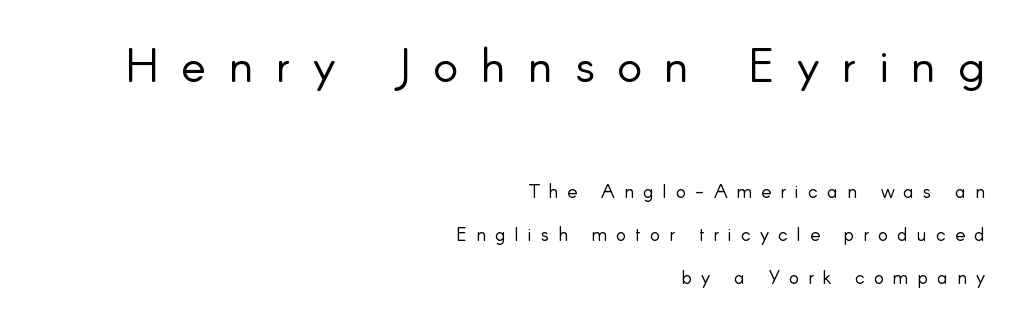
Q: Is the text bold? A: No.
Q: Is the text italic (slanted)? A: No, it is upright.
Q: Is the typeface a serif or a sans-serif typeface? A: Sans-serif.
Q: Is the text underlined? A: No.
Q: How is the paragraph aligned? A: Right-aligned.
Q: Is the spacing between letters normal or unusually wide? A: Unusually wide.
Q: Is the spacing between lines tight, normal or loose? A: Loose.
Q: Which block of text is set in a larger size, the first (top) or the second (bottom)? A: The first (top) one.
Q: Width (condensed, normal, or wide)? A: Normal.
Q: Stroke contrast? A: Low.
Q: x-height? A: Small.
Q: Monospaced? A: No.
